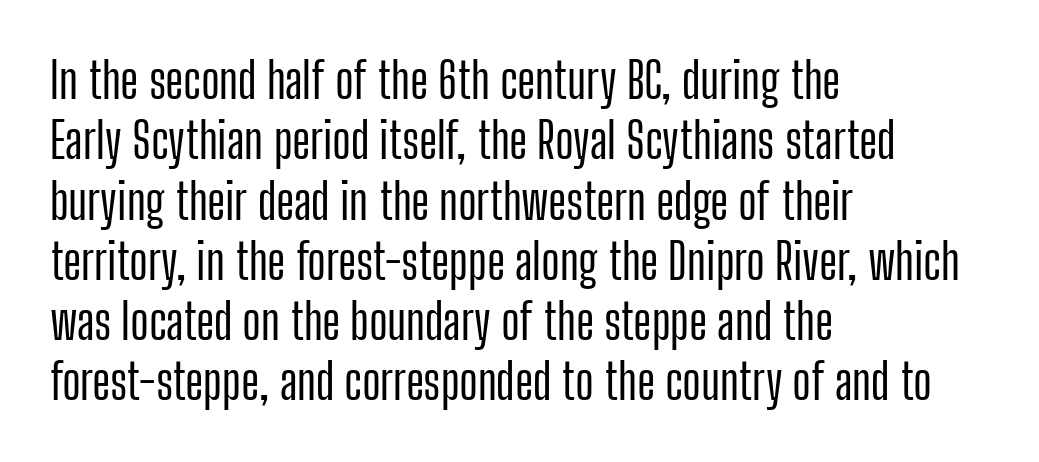
The image shows 49 px condensed sans-serif type, upright; set left-aligned, line spacing 1.23x, normal letter spacing, not underlined; low stroke contrast and a medium x-height.
